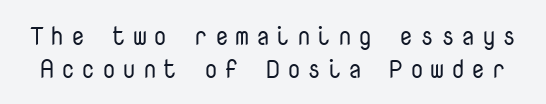
What's the leading like? Ordinary, nothing unusual. A typesetter would mark this as roman, not italic. The letters look calm and open, with moderate or lighter stems. Underlining? Definitely not there. Is the letter spacing exaggerated? Yes — the characters are pushed far apart.
